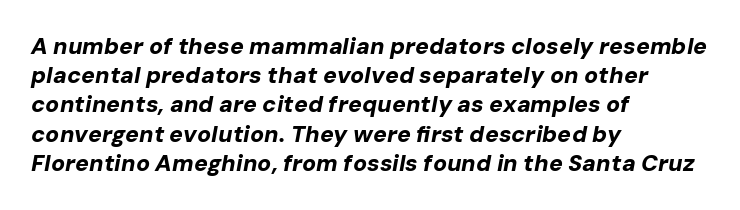
An italicized treatment has been applied to the whole sample. The letters are bold, with thick, heavy strokes. The foot of each line stays bare and open. Interline gaps are of average width in this sample. Here the glyphs are tracked normally, forming tight word shapes.
